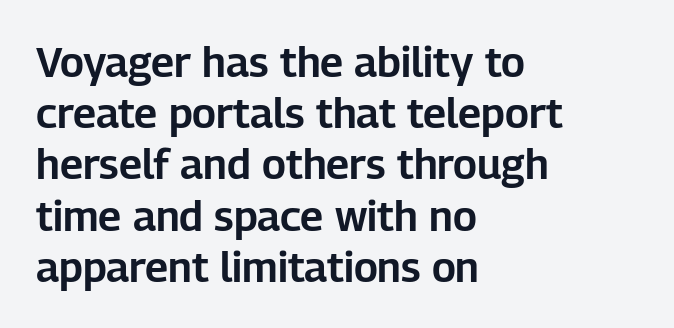
Q: Is the text italic (slanted)? A: No, it is upright.
Q: Is the typeface a serif or a sans-serif typeface? A: Sans-serif.
Q: Is the text underlined? A: No.
Q: How is the paragraph aligned? A: Left-aligned.
Q: Is the spacing between letters normal or unusually wide? A: Normal.
Q: Width (condensed, normal, or wide)? A: Normal.
Q: Stroke contrast? A: Low.
Q: x-height? A: Medium.
Q: Monospaced? A: No.
